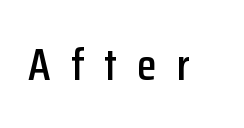
{"serif": "no", "italic": "no", "width": "condensed", "stroke_contrast": "low", "x_height": "medium", "monospaced": "no", "underline": "no", "letter_spacing": "wide", "letter_spacing_em": 0.45, "glyph_px": 45}
